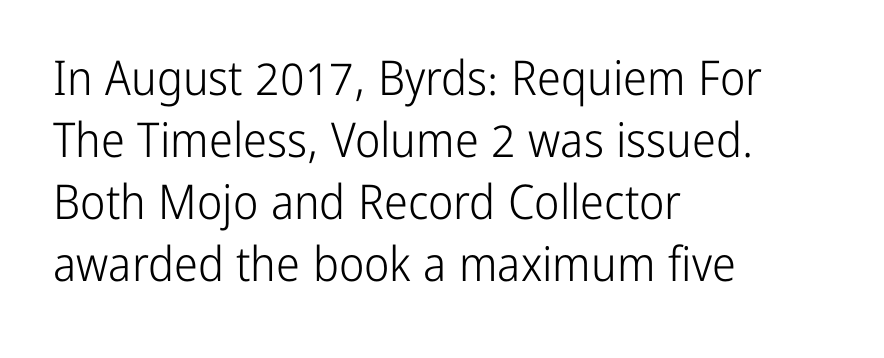
This is roman type, the default non-slanted kind. The setting favours the left margin, as ordinary paragraphs usually do. The weight tops out at a normal text grade. Lines of text with bare space underneath. Proportional: the letters do not fall into vertical columns. Between one letter and the next there's only the usual sliver of space.
